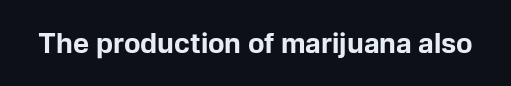
What stands out about the letter spacing? Nothing — it is the standard amount. No italicization has been applied; the sample stays upright. The gap between lines stays unmarked. Thick stems and heavy bowls — unmistakably bold.
